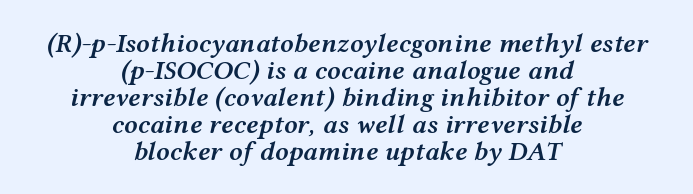
The image shows 27 px text type, italic (leaning right); set centered, tight line spacing (1.0x), normal letter spacing, not underlined.
